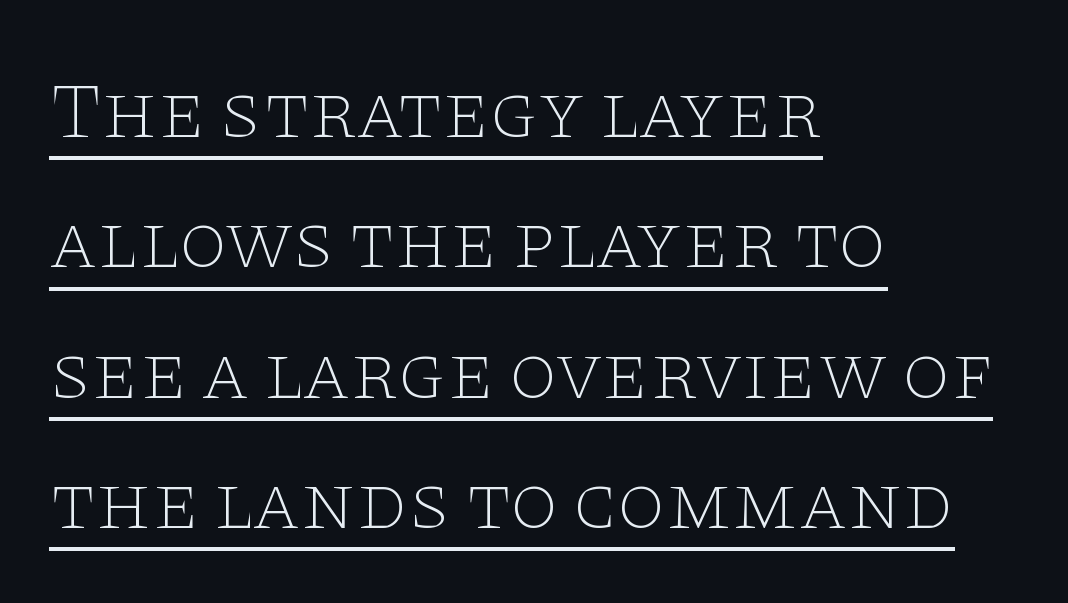
Casual observation: everything's shoved over to the left. Tracking here is standard; glyphs follow each other at the usual distance. No letter is thick-stroked: the sample isn't bold. The lettering stays uniformly vertical, giving the passage a roman look. The characters display serif detailing at their extremities.
